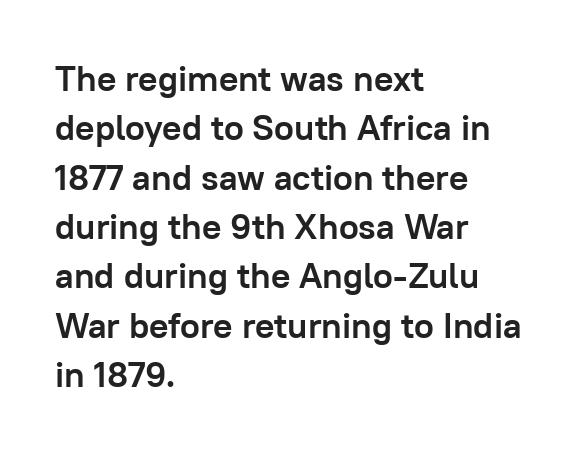
The type family on display is of the sans-serif kind. The letters advance in unequal steps, a hallmark of proportional type. How would I describe the line gaps? Plain and ordinary. Summary of weight: heavy, a full bold.
